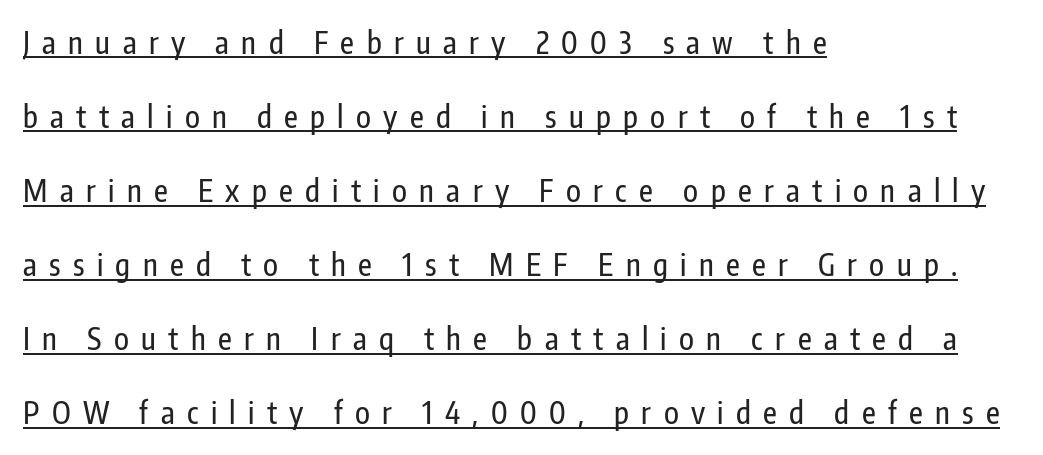
The image shows 30 px condensed sans-serif type, upright; set left-aligned, loose line spacing (2.47x), unusually wide letter spacing (+0.41 em), underlined; low stroke contrast and a medium x-height.
